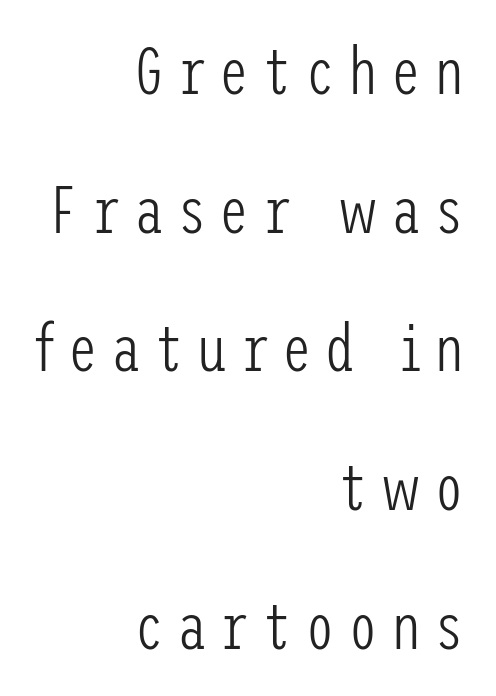
Q: Is the text bold? A: No.
Q: Is the text italic (slanted)? A: No, it is upright.
Q: Is the typeface a serif or a sans-serif typeface? A: Sans-serif.
Q: Is the text underlined? A: No.
Q: How is the paragraph aligned? A: Right-aligned.
Q: Is the spacing between lines tight, normal or loose? A: Loose.
Q: Width (condensed, normal, or wide)? A: Condensed.
Q: Stroke contrast? A: Low.
Q: x-height? A: Medium.
